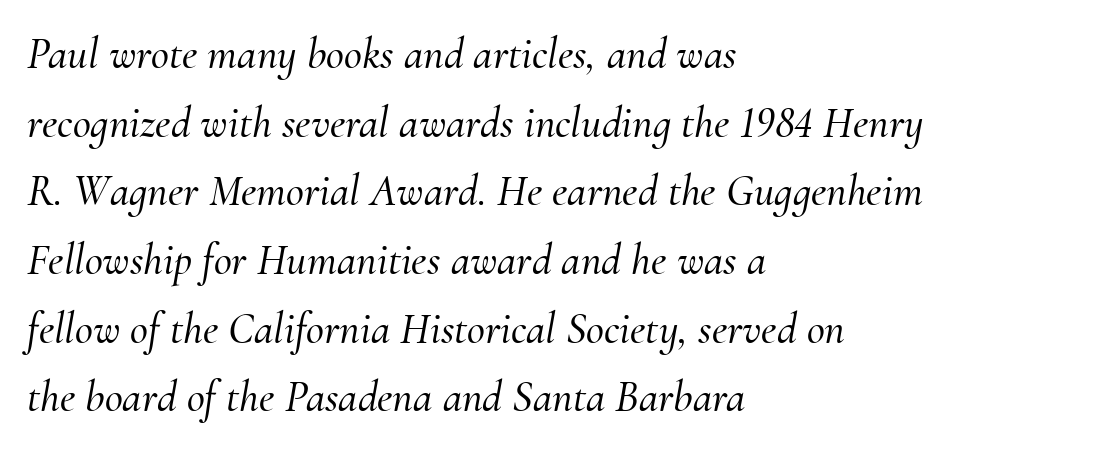
The image shows 44 px serif type, italic (leaning right); set left-aligned, normal line spacing (1.56x), normal letter spacing, not underlined; medium stroke contrast and a small x-height.
